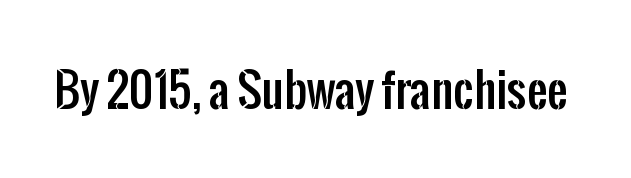
The image shows 46 px condensed sans-serif type, upright; set normal letter spacing, not underlined; low stroke contrast and a medium x-height.
